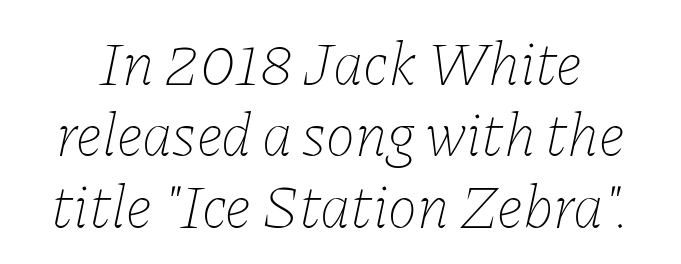
{"italic": "yes", "lean": "right", "slant_degrees": 11, "bold": "no", "weight": "thin", "width": "normal", "stroke_contrast": "low", "x_height": "medium", "monospaced": "no", "underline": "no", "line_spacing": "tight", "line_spacing_ratio": 1.15, "letter_spacing": "normal", "letter_spacing_em": 0.0, "glyph_px": 62}
